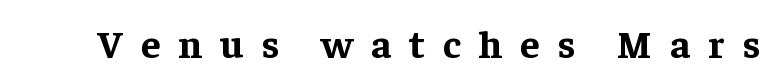
Characters follow at a spacing far wider than the type designer built in. You can tell it's not italic because the verticals are truly vertical. The face used here is proportionally spaced, like ordinary book or web type. Bold? Absolutely — the strokes are thick and heavy.
